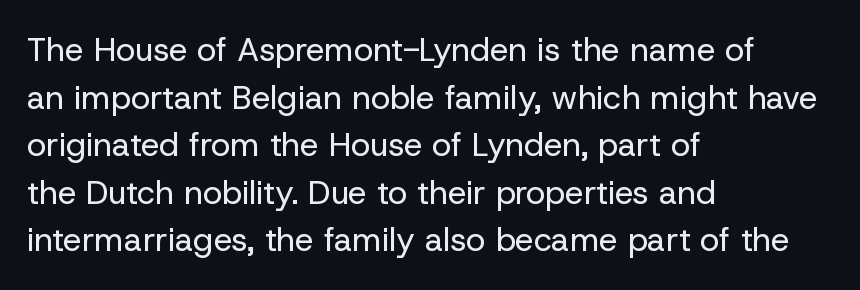
Q: Is the text bold? A: No.
Q: Is the text italic (slanted)? A: No, it is upright.
Q: Is the typeface a serif or a sans-serif typeface? A: Sans-serif.
Q: Is the text underlined? A: No.
Q: How is the paragraph aligned? A: Left-aligned.
Q: Is the spacing between letters normal or unusually wide? A: Normal.
Q: Is the spacing between lines tight, normal or loose? A: Normal.
Q: Width (condensed, normal, or wide)? A: Normal.
Q: Stroke contrast? A: Low.
Q: x-height? A: Medium.
Q: Monospaced? A: No.
